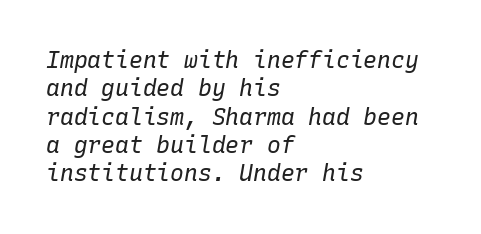
The image shows 23 px text type, italic (leaning right); set left-aligned, line spacing 1.23x, normal letter spacing, not underlined.
